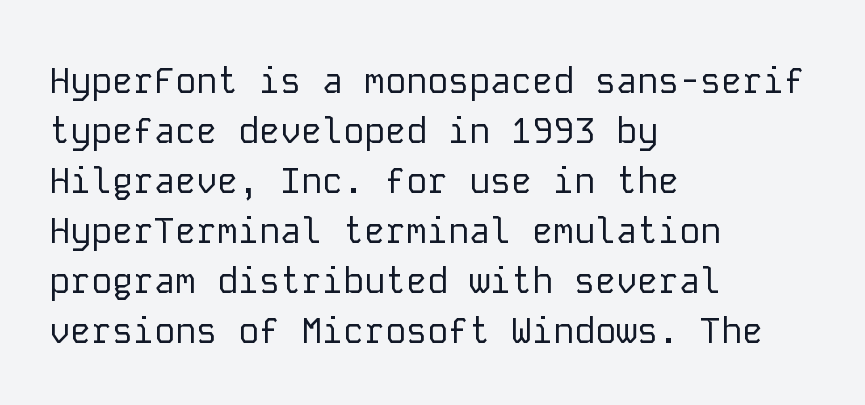
The image shows 35 px regular-weight sans-serif type, upright, monospaced; set left-aligned, normal line spacing (1.43x), normal letter spacing, not underlined; low stroke contrast and a medium x-height.
